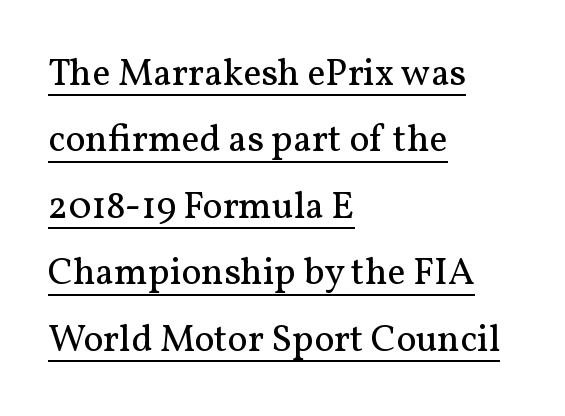
{"serif": "yes", "italic": "no", "bold": "no", "weight": "regular", "width": "normal", "stroke_contrast": "medium", "x_height": "medium", "monospaced": "no", "underline": "yes", "align": "left", "line_spacing_ratio": 1.75, "letter_spacing": "normal", "letter_spacing_em": 0.0, "glyph_px": 38}
